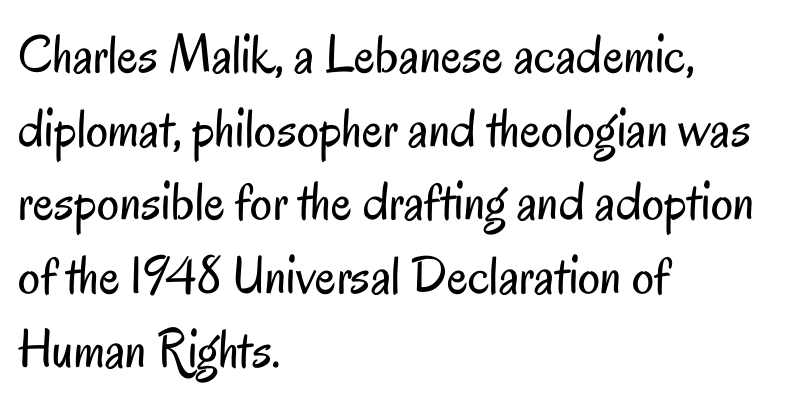
Q: Is the text bold? A: No.
Q: Is the text italic (slanted)? A: No, it is upright.
Q: Is the typeface a serif or a sans-serif typeface? A: Sans-serif.
Q: Is the text underlined? A: No.
Q: How is the paragraph aligned? A: Left-aligned.
Q: Is the spacing between letters normal or unusually wide? A: Normal.
Q: Is the spacing between lines tight, normal or loose? A: Normal.
Q: Width (condensed, normal, or wide)? A: Condensed.
Q: Stroke contrast? A: Low.
Q: x-height? A: Small.
Q: Monospaced? A: No.
